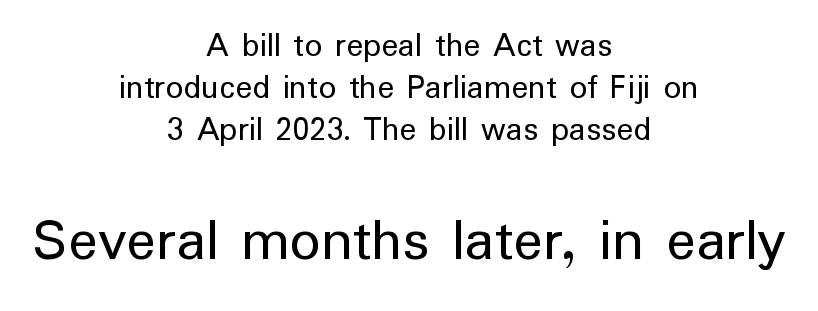
Rule under the text: the space is simply empty. This layout puts the modest block above and the oversized block below. The setting favours the middle, as headings and verse often do. The rendering keeps characters at their native spacing.
